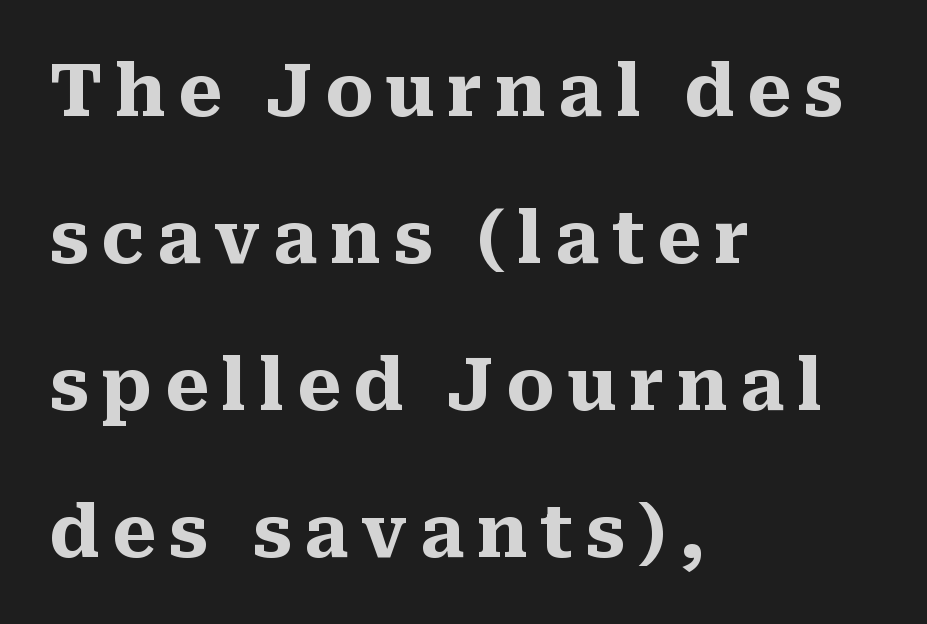
Q: Is the text bold? A: Yes.
Q: Is the text italic (slanted)? A: No, it is upright.
Q: Is the typeface a serif or a sans-serif typeface? A: Serif.
Q: Is the text underlined? A: No.
Q: How is the paragraph aligned? A: Left-aligned.
Q: Is the spacing between lines tight, normal or loose? A: Loose.
Q: Width (condensed, normal, or wide)? A: Normal.
Q: Stroke contrast? A: Medium.
Q: x-height? A: Medium.
Q: Monospaced? A: No.
